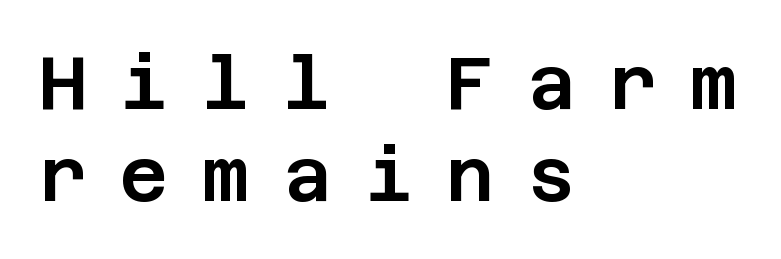
Q: Is the text italic (slanted)? A: No, it is upright.
Q: Is the typeface a serif or a sans-serif typeface? A: Sans-serif.
Q: Is the text underlined? A: No.
Q: How is the paragraph aligned? A: Left-aligned.
Q: Is the spacing between letters normal or unusually wide? A: Unusually wide.
Q: Is the spacing between lines tight, normal or loose? A: Normal.
Q: Width (condensed, normal, or wide)? A: Normal.
Q: Stroke contrast? A: Low.
Q: x-height? A: Large.
